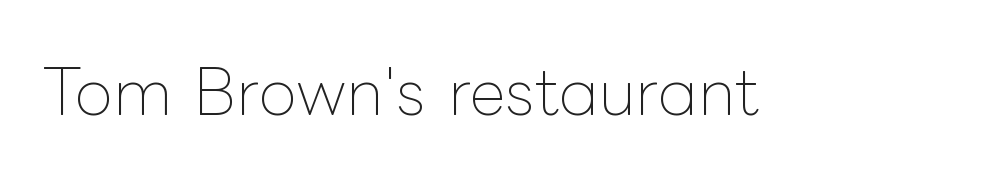
Q: Is the text bold? A: No.
Q: Is the text italic (slanted)? A: No, it is upright.
Q: Is the text underlined? A: No.
Q: Is the spacing between letters normal or unusually wide? A: Normal.
Q: Width (condensed, normal, or wide)? A: Normal.
Q: Stroke contrast? A: Low.
Q: x-height? A: Medium.
Q: Monospaced? A: No.
